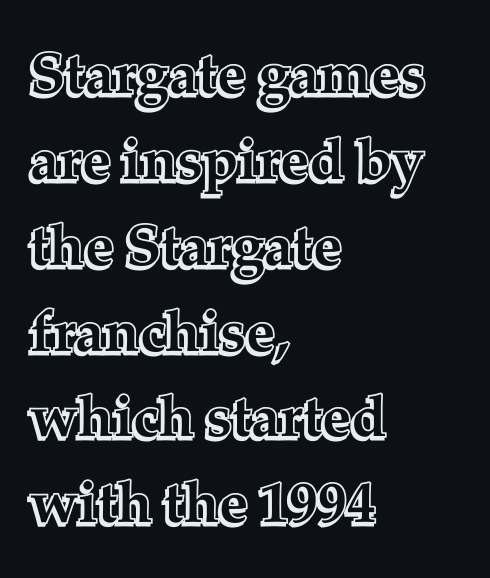
This block has exactly the height ordinary leading produces. The specimen omits any rule beneath the text block's lines. The axis of the letterforms is exactly vertical. Reading down the block, your eye returns to a fixed left position each line.
